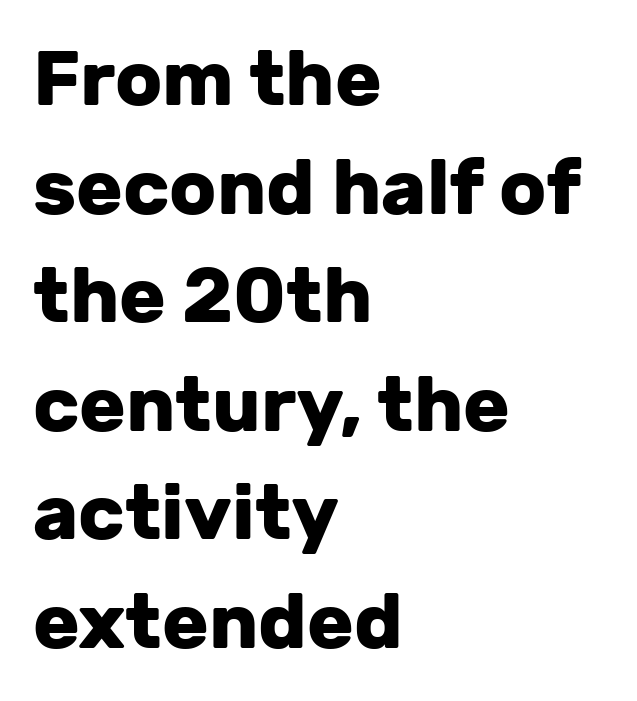
{"serif": "no", "italic": "no", "bold": "yes", "weight": "heavy", "width": "normal", "stroke_contrast": "low", "x_height": "medium", "monospaced": "no", "underline": "no", "align": "left", "line_spacing": "normal", "line_spacing_ratio": 1.41, "letter_spacing": "normal", "letter_spacing_em": 0.0, "glyph_px": 77}
